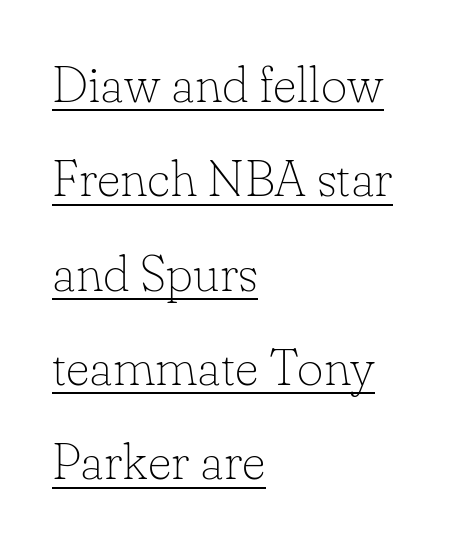
{"serif": "yes", "italic": "no", "bold": "no", "weight": "thin", "width": "normal", "stroke_contrast": "low", "x_height": "small", "monospaced": "no", "underline": "yes", "align": "left", "line_spacing_ratio": 1.85, "letter_spacing": "normal", "letter_spacing_em": 0.0, "glyph_px": 51}
